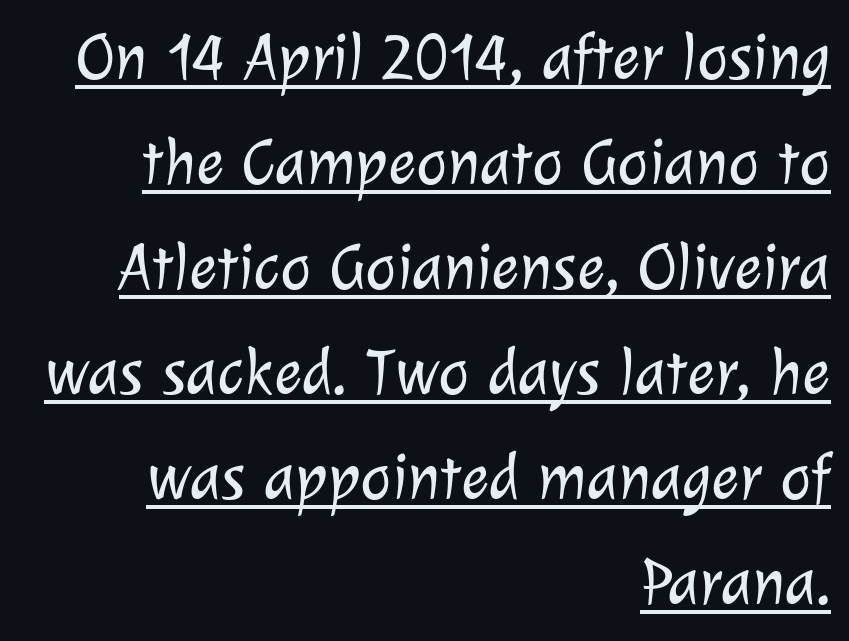
The image shows 66 px light sans-serif type; set right-aligned, normal line spacing (1.59x), normal letter spacing, underlined; low stroke contrast and a medium x-height.
